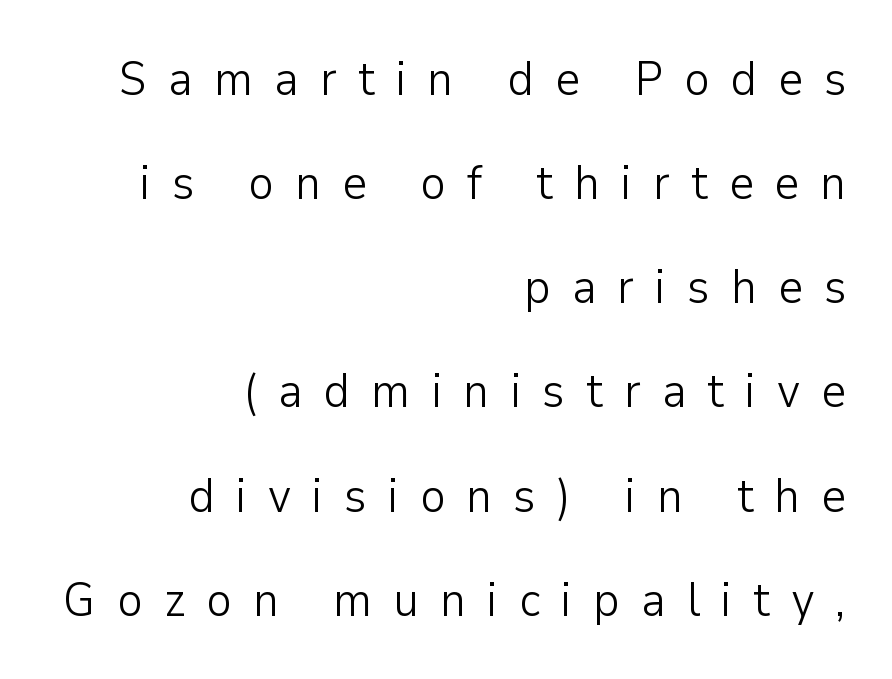
The foot of each line stays bare and open. Line endings align vertically; line beginnings do not. Each stroke keeps to a modest, everyday thickness or less. What stands out about the letter spacing? Its width — letters are far apart. This sample has the flowing, uneven cadence of proportional lettering.
